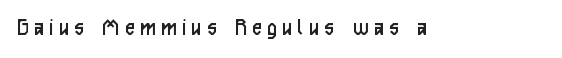
The cut favours lightness, reaching ordinary text weight at its darkest. A bare baseline throughout the passage. Tall strokes in this sample are plumb rather than angled. The tracking reads as deliberately expanded to a designer's eye.
